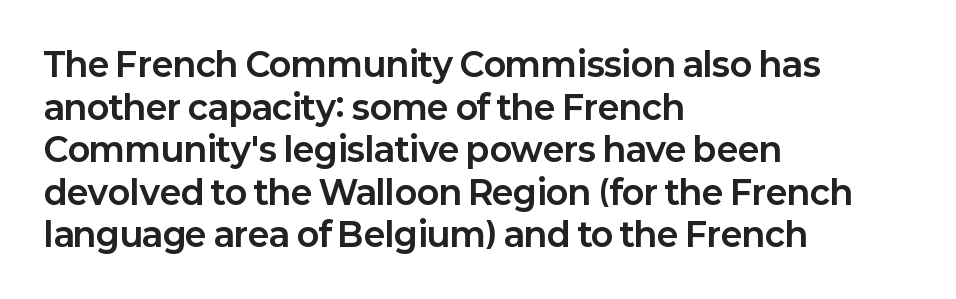
Characters remain perfectly vertical along every line. Observe the ordinary spacing: letters are neighbours, not strangers. Bold? Absolutely — the strokes are thick and heavy. In terms of letterform style, serifs are entirely absent. These lines are set flush left with a ragged right edge.
